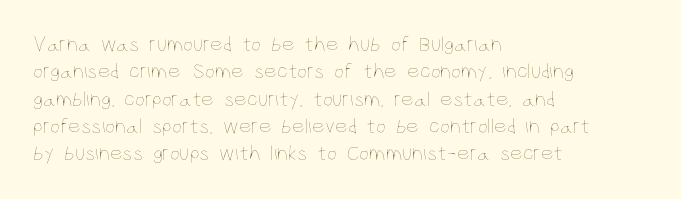
{"italic": "no", "bold": "no", "underline": "no", "align": "left", "line_spacing_ratio": 1.24, "letter_spacing": "normal", "letter_spacing_em": 0.0, "glyph_px": 22}
